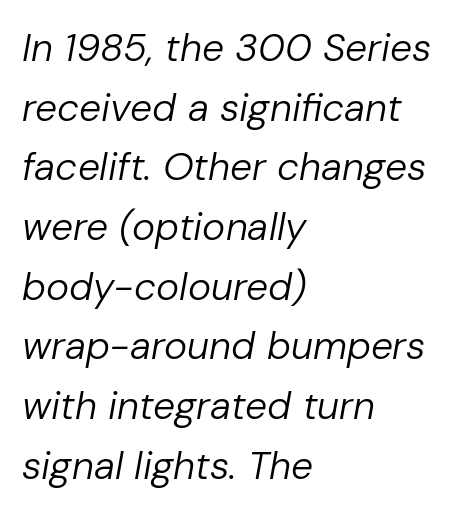
Q: Is the text bold? A: No.
Q: Is the text italic (slanted)? A: Yes, it leans right by about 10 degrees.
Q: Is the text underlined? A: No.
Q: How is the paragraph aligned? A: Left-aligned.
Q: Is the spacing between letters normal or unusually wide? A: Normal.
Q: Is the spacing between lines tight, normal or loose? A: Normal.
Q: Width (condensed, normal, or wide)? A: Normal.
Q: Stroke contrast? A: Low.
Q: x-height? A: Medium.
Q: Monospaced? A: No.
